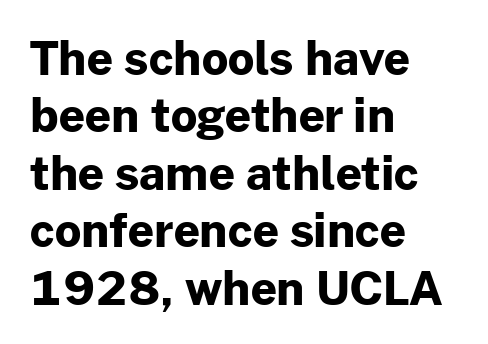
Which margin do the lines hug? The left one — the right edge is uneven. Decoration check: the copy has no underline. The typesetting leans heavy: a genuine bold. Do the characters align in a grid? No, the font is proportional.
